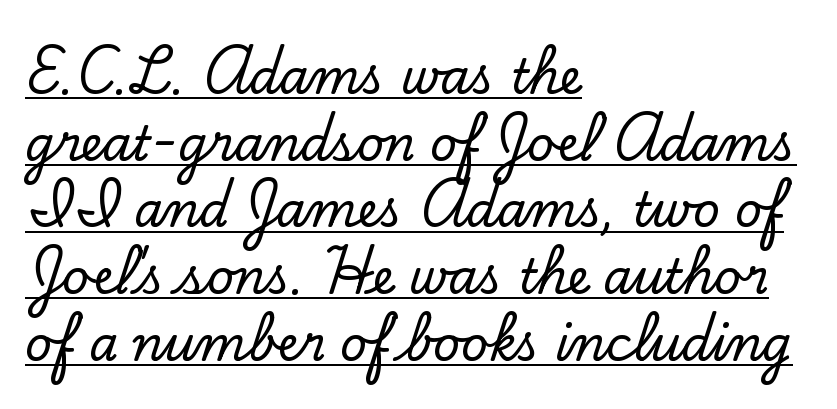
The image shows 47 px serif type; set left-aligned, normal line spacing (1.42x), normal letter spacing, underlined; low stroke contrast and a small x-height.
